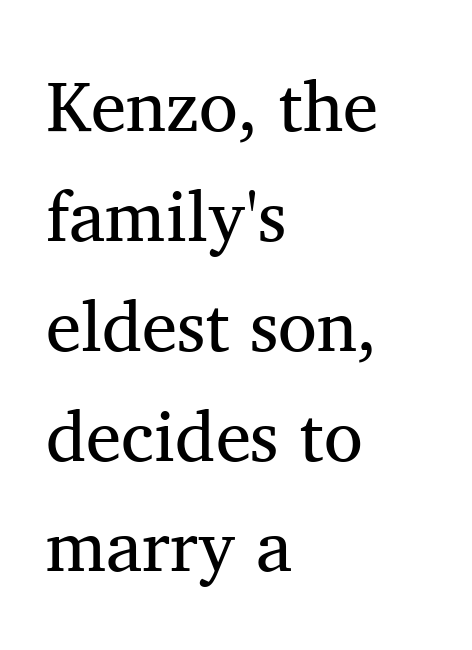
Q: Is the text bold? A: No.
Q: Is the text italic (slanted)? A: No, it is upright.
Q: Is the typeface a serif or a sans-serif typeface? A: Serif.
Q: Is the text underlined? A: No.
Q: How is the paragraph aligned? A: Left-aligned.
Q: Is the spacing between letters normal or unusually wide? A: Normal.
Q: Is the spacing between lines tight, normal or loose? A: Normal.
Q: Width (condensed, normal, or wide)? A: Normal.
Q: Stroke contrast? A: Medium.
Q: x-height? A: Medium.
Q: Monospaced? A: No.
